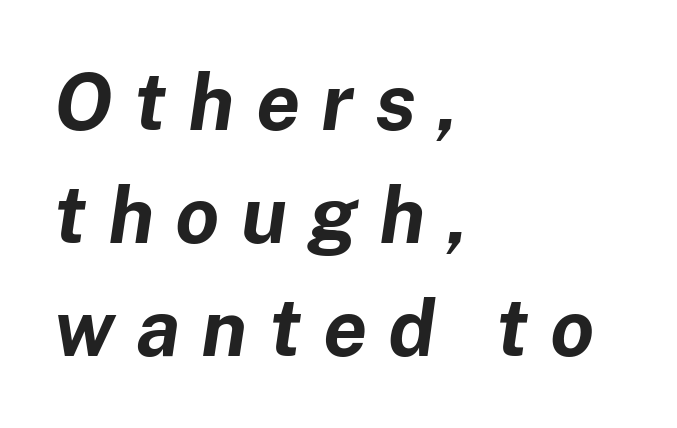
{"italic": "yes", "lean": "right", "slant_degrees": 8, "bold": "yes", "weight": "bold", "width": "normal", "stroke_contrast": "low", "x_height": "medium", "monospaced": "no", "underline": "no", "align": "left", "line_spacing": "normal", "line_spacing_ratio": 1.43, "letter_spacing": "wide", "letter_spacing_em": 0.27, "glyph_px": 79}
